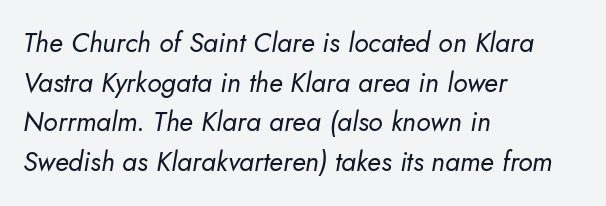
Q: Is the text bold? A: No.
Q: Is the text italic (slanted)? A: Yes, it leans right by about 5 degrees.
Q: Is the text underlined? A: No.
Q: How is the paragraph aligned? A: Left-aligned.
Q: Is the spacing between letters normal or unusually wide? A: Normal.
Q: Is the spacing between lines tight, normal or loose? A: Normal.
